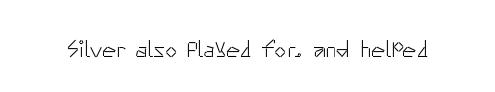
The image shows 24 px text type, upright; set normal letter spacing, not underlined.
